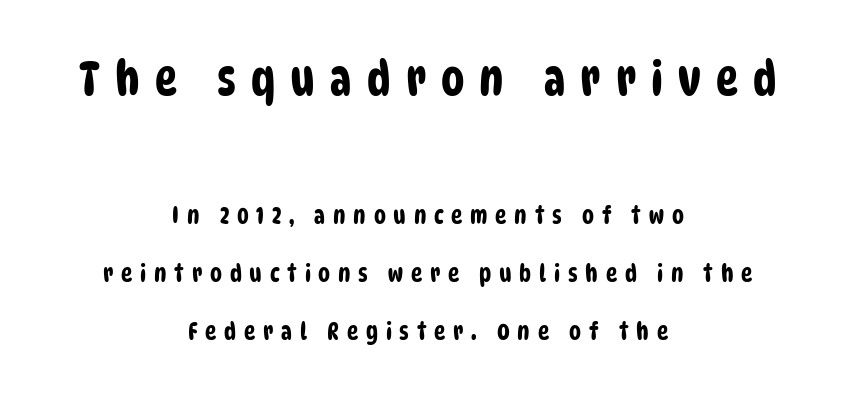
Rows of type keep a wide berth in the vertical direction. Whoever set this made the first block the dominant, larger element. Serif or sans? Sans — the stroke terminals are bare. This sample has the flowing, uneven cadence of proportional lettering.
